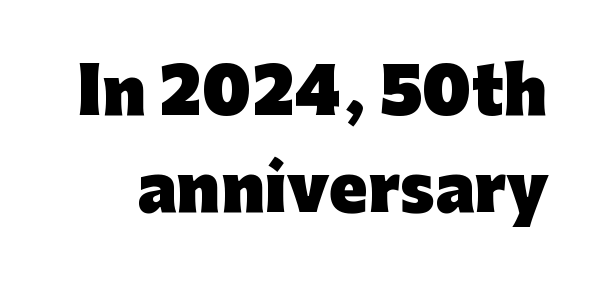
Q: Is the text bold? A: Yes.
Q: Is the text italic (slanted)? A: No, it is upright.
Q: Is the typeface a serif or a sans-serif typeface? A: Sans-serif.
Q: Is the text underlined? A: No.
Q: Is the spacing between letters normal or unusually wide? A: Normal.
Q: Is the spacing between lines tight, normal or loose? A: Normal.
Q: Width (condensed, normal, or wide)? A: Normal.
Q: Stroke contrast? A: Low.
Q: x-height? A: Medium.
Q: Monospaced? A: No.
